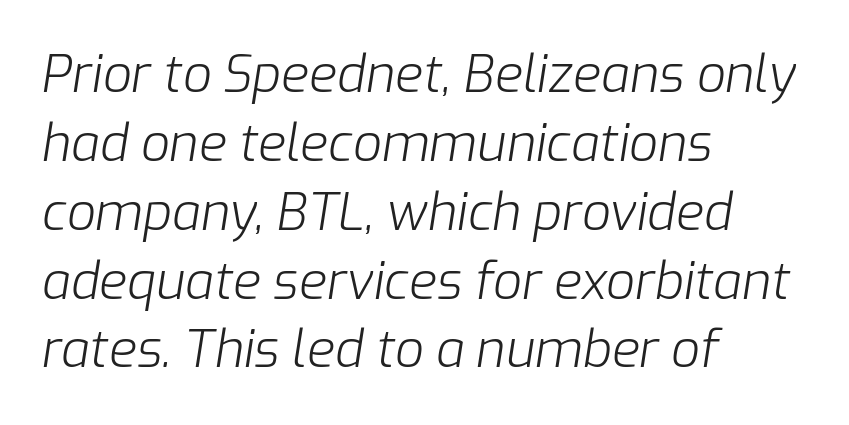
The image shows 51 px light type, italic (leaning right); set left-aligned, normal line spacing (1.35x), normal letter spacing, not underlined; low stroke contrast and a medium x-height.
